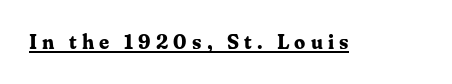
{"italic": "no", "bold": "yes", "underline": "yes", "letter_spacing": "wide", "letter_spacing_em": 0.26, "glyph_px": 20}
